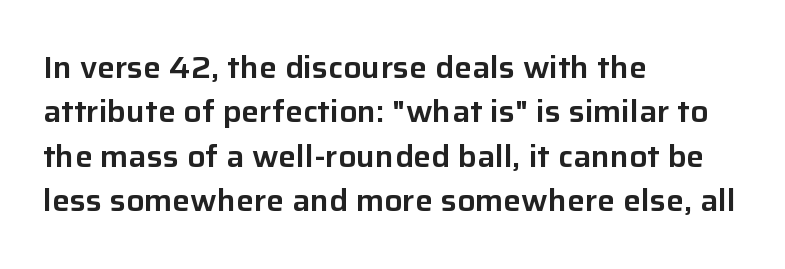
The image shows 30 px sans-serif type, upright; set left-aligned, normal line spacing (1.48x), normal letter spacing, not underlined; low stroke contrast and a medium x-height.
